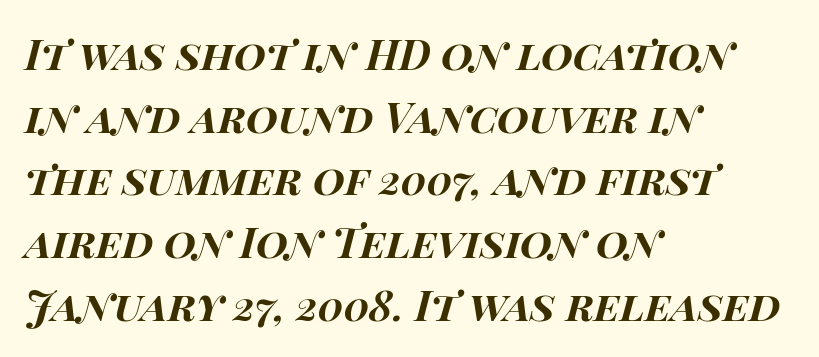
Q: Is the text bold? A: Yes.
Q: Is the text italic (slanted)? A: Yes, it leans right by about 15 degrees.
Q: Is the text underlined? A: No.
Q: How is the paragraph aligned? A: Left-aligned.
Q: Is the spacing between letters normal or unusually wide? A: Normal.
Q: Is the spacing between lines tight, normal or loose? A: Normal.
Q: Width (condensed, normal, or wide)? A: Wide.
Q: Stroke contrast? A: High.
Q: x-height? A: Large.
Q: Monospaced? A: No.
